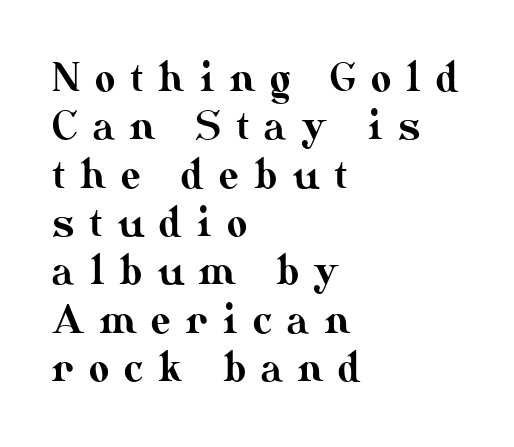
Q: Is the text italic (slanted)? A: No, it is upright.
Q: Is the text underlined? A: No.
Q: How is the paragraph aligned? A: Left-aligned.
Q: Is the spacing between letters normal or unusually wide? A: Unusually wide.
Q: Width (condensed, normal, or wide)? A: Normal.
Q: Stroke contrast? A: Medium.
Q: x-height? A: Small.
Q: Monospaced? A: No.
